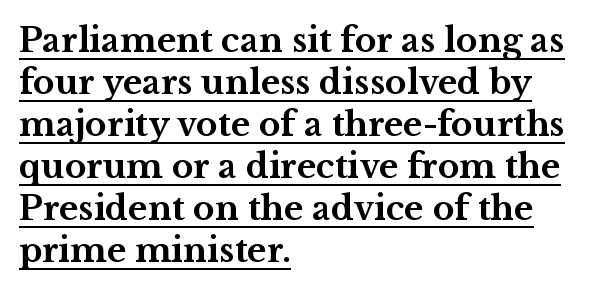
Check the space under the baseline: a stroke is drawn there. The rendering anchors every line to the left-hand side. Words appear dense and cohesive because spacing is normal. Notice how descenders clear the ascenders below comfortably — that's standard leading.
